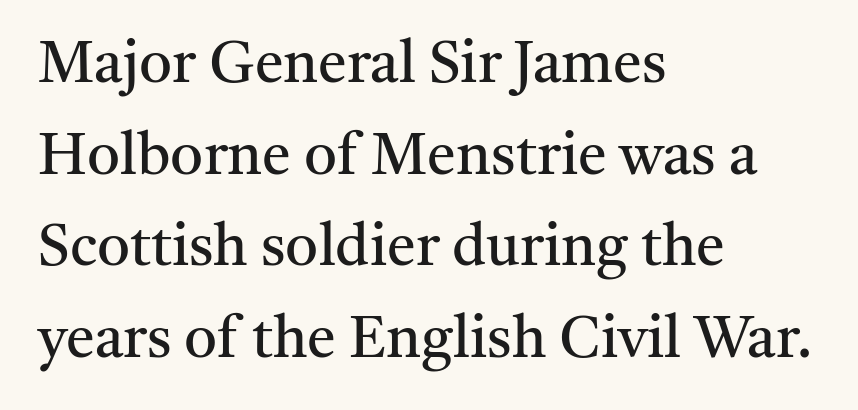
The image shows 58 px regular-weight serif type, upright; set left-aligned, normal line spacing (1.58x), normal letter spacing, not underlined; medium stroke contrast and a medium x-height.
